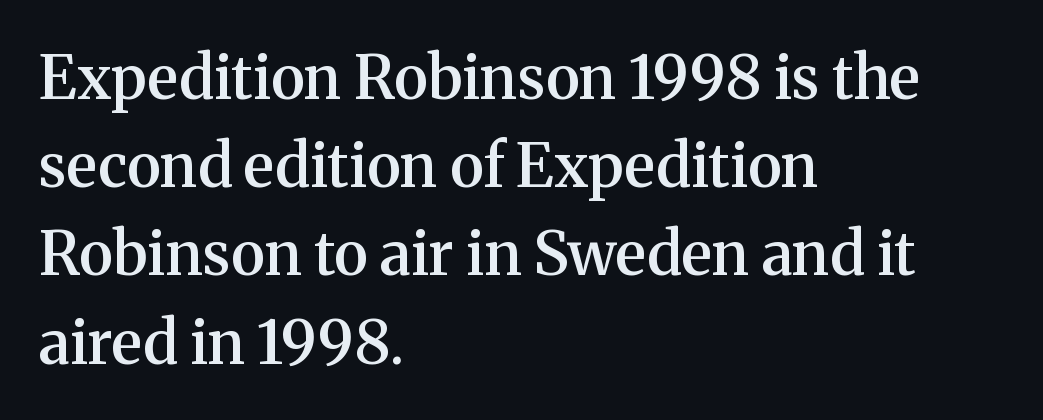
Q: Is the text bold? A: Semi-bold.
Q: Is the text italic (slanted)? A: No, it is upright.
Q: Is the typeface a serif or a sans-serif typeface? A: Serif.
Q: Is the text underlined? A: No.
Q: How is the paragraph aligned? A: Left-aligned.
Q: Is the spacing between letters normal or unusually wide? A: Normal.
Q: Is the spacing between lines tight, normal or loose? A: Normal.
Q: Width (condensed, normal, or wide)? A: Normal.
Q: Stroke contrast? A: Medium.
Q: x-height? A: Medium.
Q: Monospaced? A: No.
